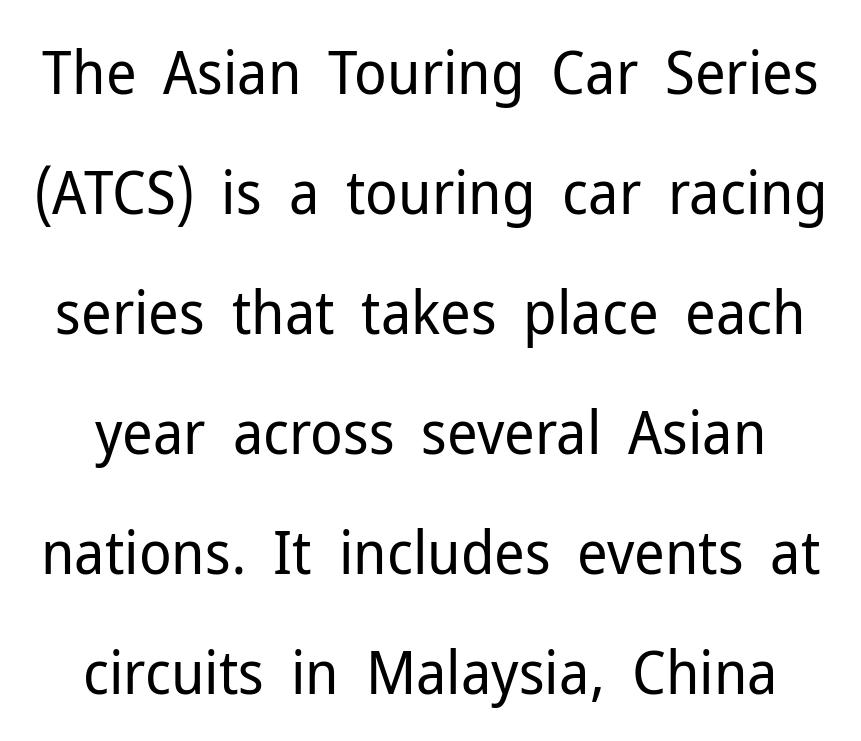
{"serif": "no", "italic": "no", "bold": "no", "weight": "regular", "width": "normal", "stroke_contrast": "low", "x_height": "medium", "monospaced": "no", "underline": "no", "line_spacing": "loose", "line_spacing_ratio": 2.0, "letter_spacing": "normal", "letter_spacing_em": 0.0, "glyph_px": 60}
